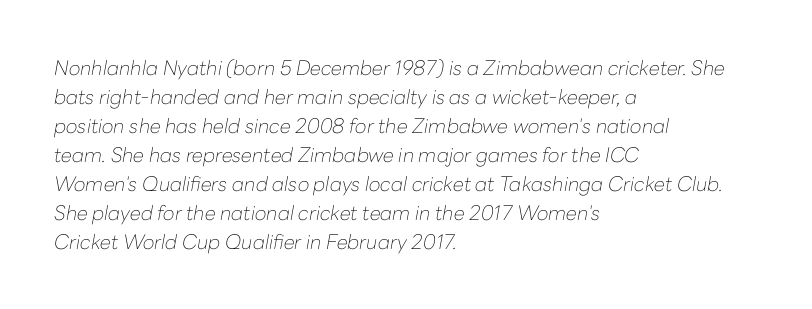
The zone under the glyphs is completely vacant. This rendering uses left alignment, leaving the right contour irregular. Tall strokes in this sample are angled rather than plumb. Weight: in the light-to-regular range.
